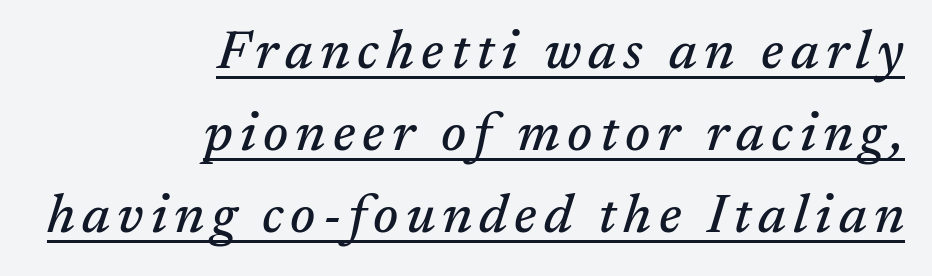
The image shows 54 px serif type, italic (leaning right); set right-aligned, normal line spacing (1.52x), underlined; medium stroke contrast and a medium x-height.
